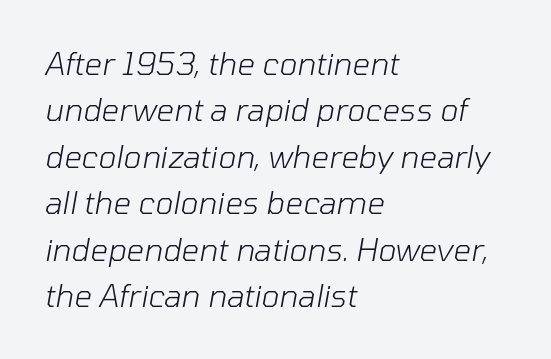
Q: Is the text bold? A: No.
Q: Is the text italic (slanted)? A: Yes, it leans right by about 10 degrees.
Q: Is the text underlined? A: No.
Q: How is the paragraph aligned? A: Left-aligned.
Q: Is the spacing between letters normal or unusually wide? A: Normal.
Q: Is the spacing between lines tight, normal or loose? A: Normal.
Q: Width (condensed, normal, or wide)? A: Normal.
Q: Stroke contrast? A: Low.
Q: x-height? A: Medium.
Q: Monospaced? A: No.
